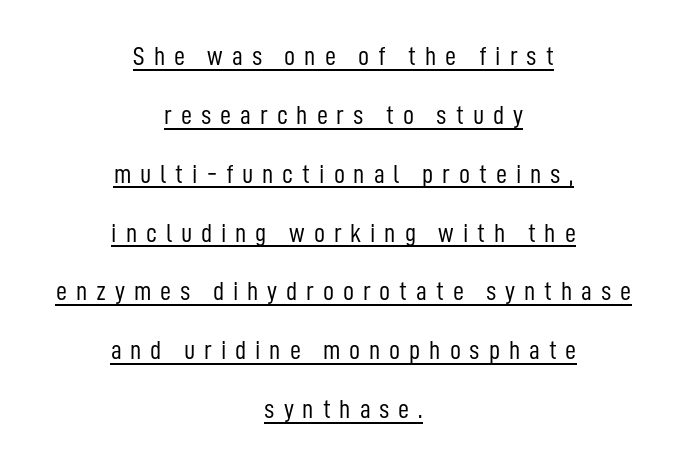
The passage shown is underscored from start to finish. The text block is weighted toward neither margin, spreading evenly from the middle. This is roman type, the default non-slanted kind. Leading: increased.
